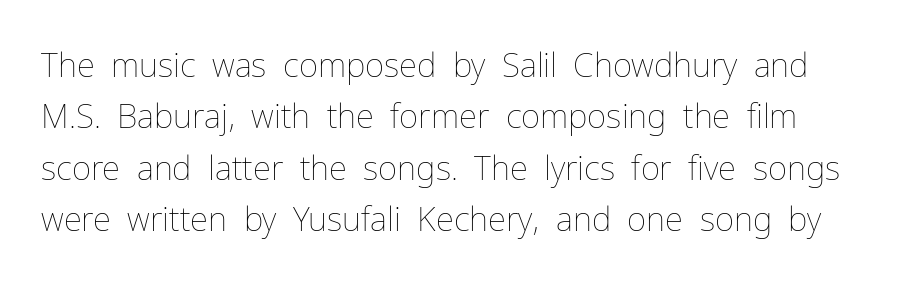
Unbolded letterforms with no extra heft. Notice how the stems are strictly vertical — no italics here. The face used here is proportionally spaced, like ordinary book or web type. Tracking value appears to be zero — textbook default spacing.
